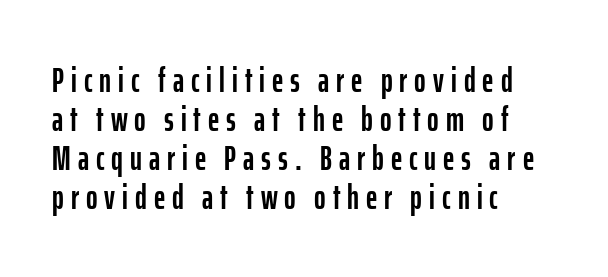
The image shows 35 px condensed sans-serif type, upright; set left-aligned, tight line spacing (1.11x), unusually wide letter spacing (+0.2 em), not underlined; low stroke contrast and a medium x-height.
